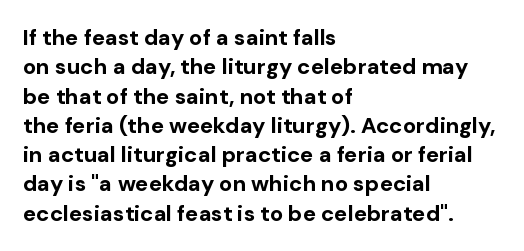
The image shows 22 px bold type, upright; set left-aligned, normal line spacing (1.33x), normal letter spacing, not underlined.
